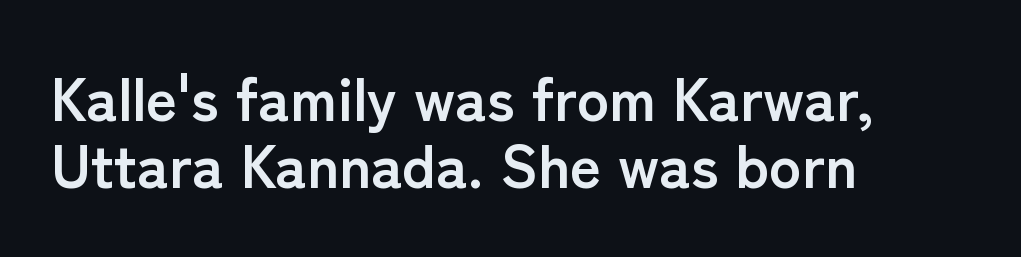
The image shows 60 px semibold sans-serif type, upright; set left-aligned, tight line spacing (1.11x), normal letter spacing, not underlined; low stroke contrast and a medium x-height.
